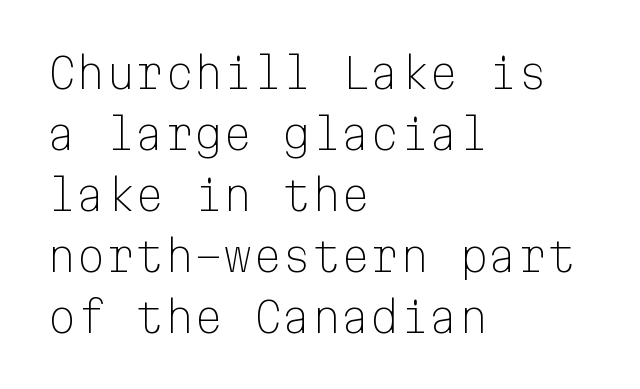
Q: Is the text bold? A: No.
Q: Is the text italic (slanted)? A: No, it is upright.
Q: Is the typeface a serif or a sans-serif typeface? A: Sans-serif.
Q: Is the text underlined? A: No.
Q: How is the paragraph aligned? A: Left-aligned.
Q: Is the spacing between letters normal or unusually wide? A: Normal.
Q: Is the spacing between lines tight, normal or loose? A: Normal.
Q: Width (condensed, normal, or wide)? A: Normal.
Q: Stroke contrast? A: Low.
Q: x-height? A: Medium.
Q: Monospaced? A: Yes.
